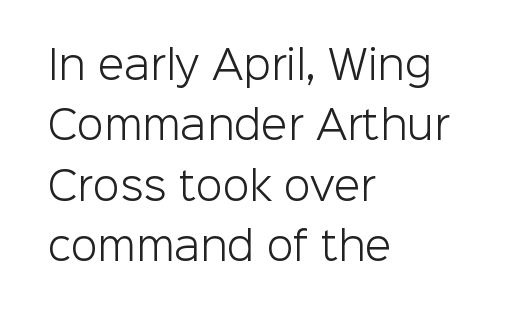
Do the characters align in a grid? No, the font is proportional. Observe the ordinary spacing: letters are neighbours, not strangers. The space directly below the letters is spotless. Weight: not bold — regular or lighter. Which margin do the lines hug? The left one — the right edge is uneven. Serif or sans? Sans — the stroke terminals are bare.
